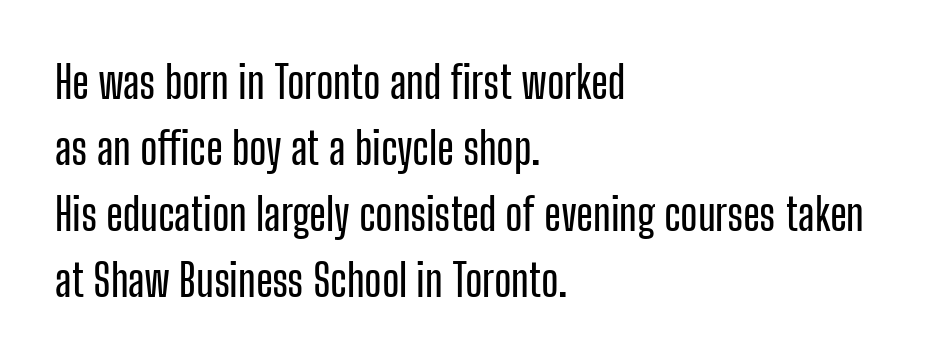
Whoever set this chose a conventional vertical rhythm. The letters carry no serifs — their stems end cleanly without finishing strokes. Every character sits straight up, as roman type does. Here the designer chose a conventional face with non-uniform glyph widths.
